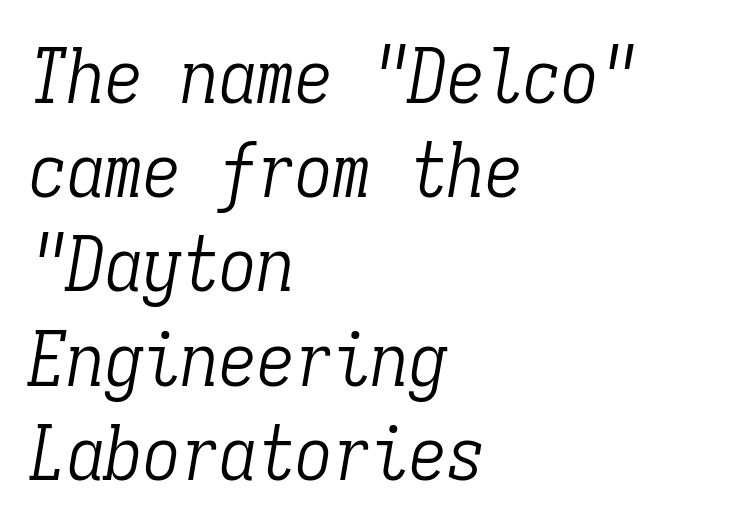
Q: Is the text bold? A: No.
Q: Is the text italic (slanted)? A: Yes, it leans right by about 9 degrees.
Q: Is the typeface a serif or a sans-serif typeface? A: Serif.
Q: Is the text underlined? A: No.
Q: How is the paragraph aligned? A: Left-aligned.
Q: Is the spacing between letters normal or unusually wide? A: Normal.
Q: Width (condensed, normal, or wide)? A: Condensed.
Q: Stroke contrast? A: Low.
Q: x-height? A: Medium.
Q: Monospaced? A: Yes.
